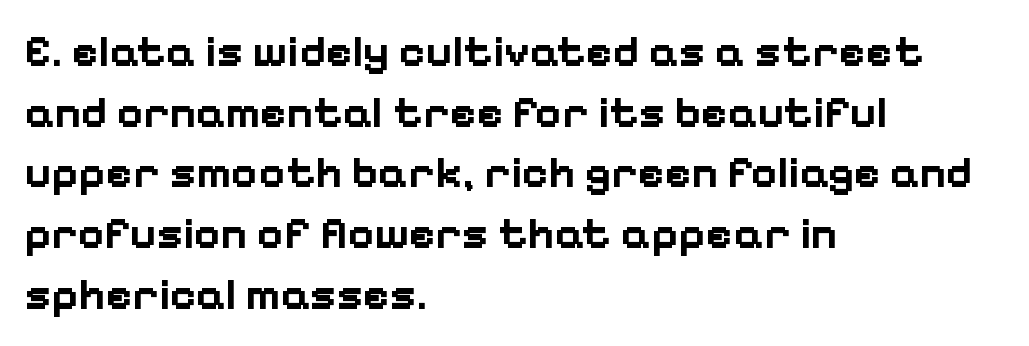
Q: Is the text bold? A: Yes.
Q: Is the text italic (slanted)? A: No, it is upright.
Q: Is the typeface a serif or a sans-serif typeface? A: Sans-serif.
Q: Is the text underlined? A: No.
Q: How is the paragraph aligned? A: Left-aligned.
Q: Is the spacing between letters normal or unusually wide? A: Normal.
Q: Is the spacing between lines tight, normal or loose? A: Normal.
Q: Width (condensed, normal, or wide)? A: Normal.
Q: Stroke contrast? A: Low.
Q: x-height? A: Medium.
Q: Monospaced? A: No.
